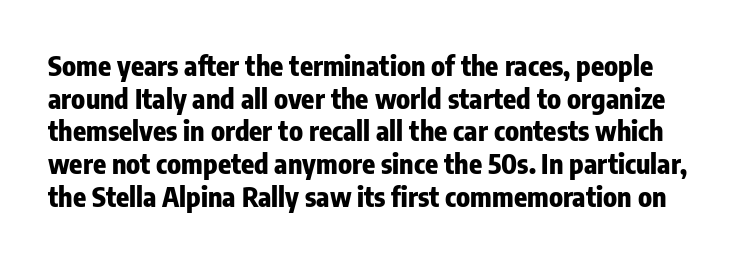
{"italic": "no", "bold": "yes", "underline": "no", "line_spacing_ratio": 1.21, "letter_spacing": "normal", "letter_spacing_em": 0.0, "glyph_px": 27}
